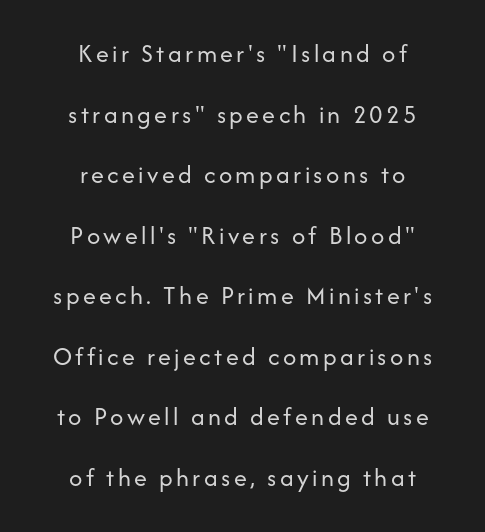
Q: Is the text bold? A: No.
Q: Is the text italic (slanted)? A: No, it is upright.
Q: Is the text underlined? A: No.
Q: How is the paragraph aligned? A: Centered.
Q: Is the spacing between lines tight, normal or loose? A: Loose.
